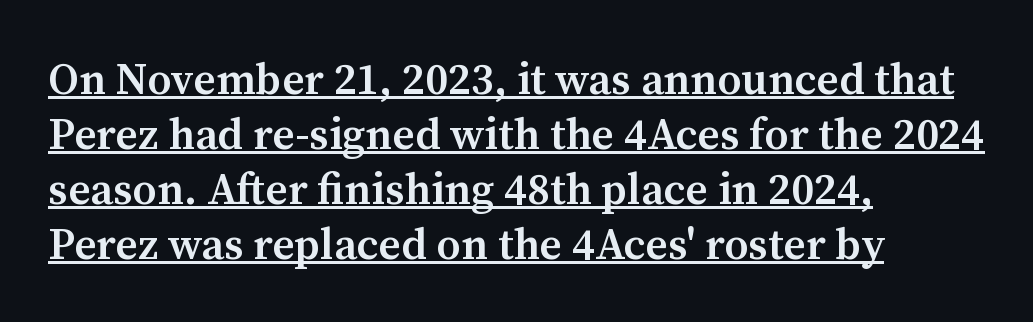
Q: Is the text bold? A: Semi-bold.
Q: Is the text italic (slanted)? A: No, it is upright.
Q: Is the typeface a serif or a sans-serif typeface? A: Serif.
Q: Is the text underlined? A: Yes.
Q: How is the paragraph aligned? A: Left-aligned.
Q: Is the spacing between letters normal or unusually wide? A: Normal.
Q: Is the spacing between lines tight, normal or loose? A: Normal.
Q: Width (condensed, normal, or wide)? A: Normal.
Q: Stroke contrast? A: Medium.
Q: x-height? A: Medium.
Q: Monospaced? A: No.
